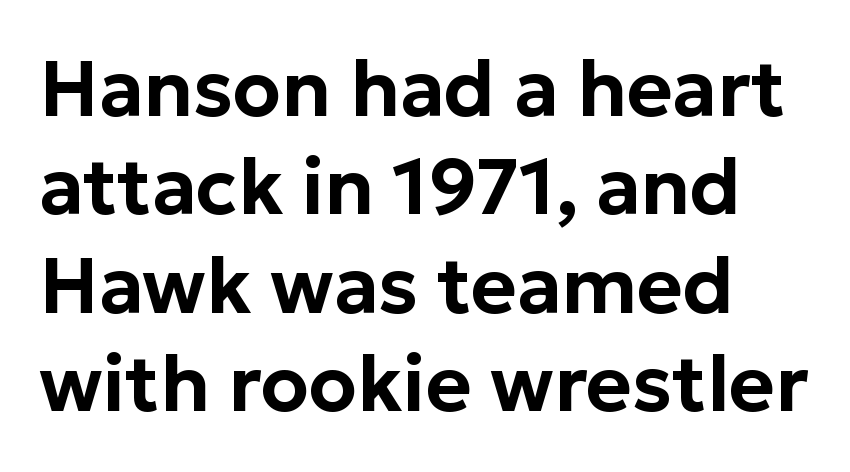
Does the leading feel generous? No, just average. A typesetter would call this proportional, since set widths differ per character. Type without underlining. This sample uses plain, unmodified letter spacing. The letters stand upright; this is a roman face.
